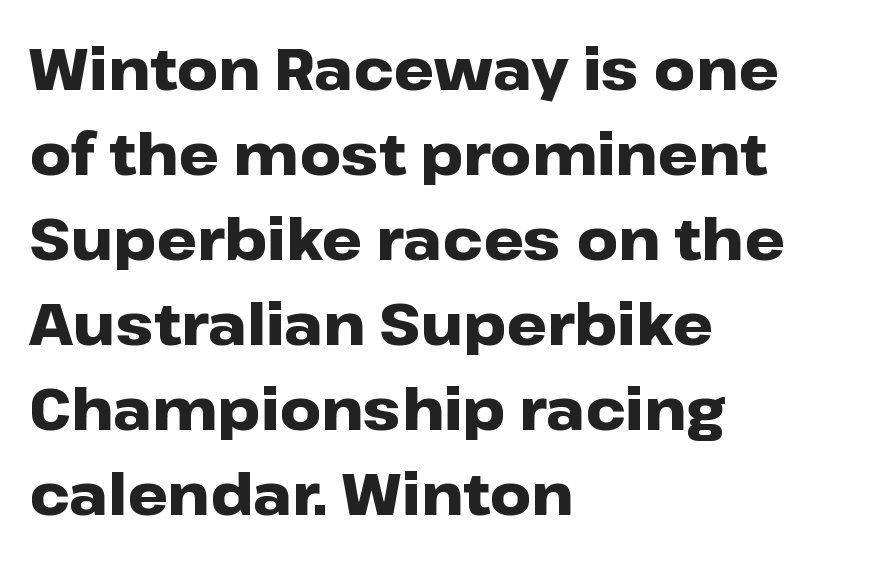
You could not count columns in this text — the font is proportionally spaced. The words here are not underlined. The characters display no serif detailing; their extremities are plain. Here the glyphs are tracked normally, forming tight word shapes. Thick stems and heavy bowls — unmistakably bold. Compared with a centered layout, this one pins lines to the left instead.
